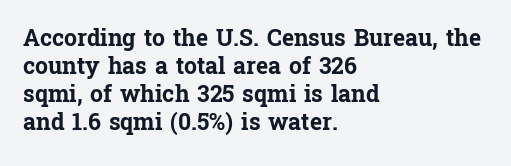
The image shows 23 px bold type, upright; set left-aligned, line spacing 1.22x, normal letter spacing, not underlined.
